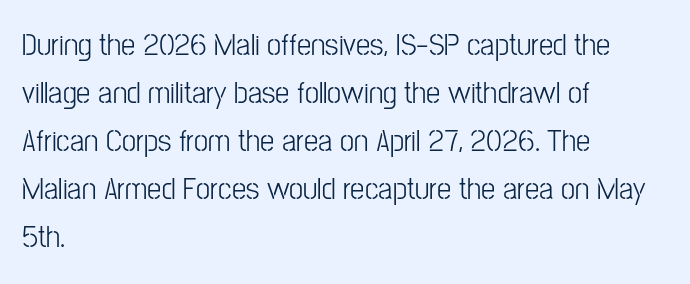
Q: Is the text italic (slanted)? A: No, it is upright.
Q: Is the typeface a serif or a sans-serif typeface? A: Sans-serif.
Q: Is the text underlined? A: No.
Q: How is the paragraph aligned? A: Left-aligned.
Q: Is the spacing between letters normal or unusually wide? A: Normal.
Q: Is the spacing between lines tight, normal or loose? A: Normal.
Q: Width (condensed, normal, or wide)? A: Condensed.
Q: Stroke contrast? A: Low.
Q: x-height? A: Medium.
Q: Monospaced? A: No.
